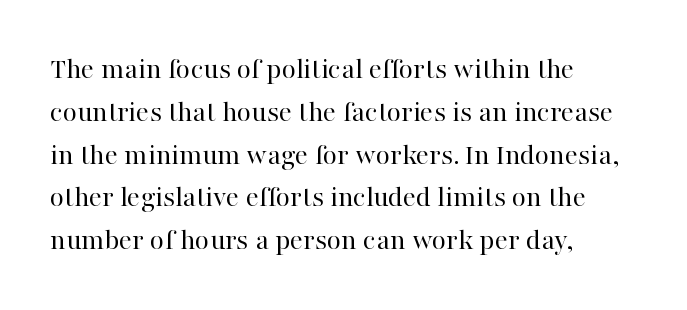
Q: Is the text bold? A: No.
Q: Is the text italic (slanted)? A: No, it is upright.
Q: Is the typeface a serif or a sans-serif typeface? A: Serif.
Q: Is the text underlined? A: No.
Q: How is the paragraph aligned? A: Left-aligned.
Q: Is the spacing between letters normal or unusually wide? A: Normal.
Q: Is the spacing between lines tight, normal or loose? A: Normal.
Q: Width (condensed, normal, or wide)? A: Normal.
Q: Stroke contrast? A: High.
Q: x-height? A: Medium.
Q: Monospaced? A: No.
